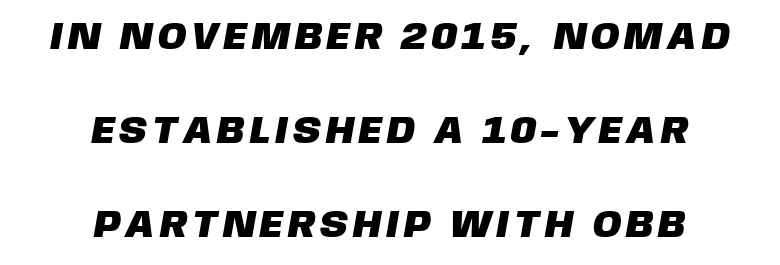
These lines stack symmetrically, like a column narrowing and widening about its center. Examine the stroke ends and you'll find no serifs. Nobody drew a line under any word here. Airy leading. The passage shown is typed in a proportional face where columns would drift.
